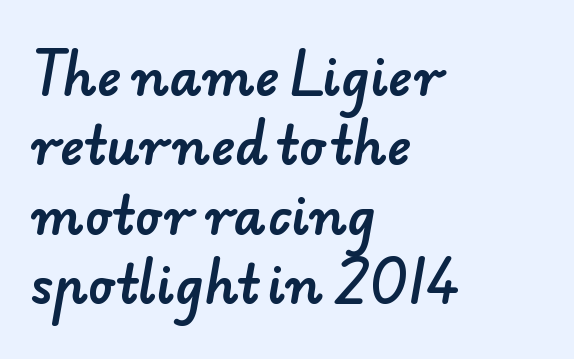
The strip under each line holds only bare page. Serif or sans? Sans — the stroke terminals are bare. A normal amount of white space separates one row of letters from the next. Short note: letters normally spaced. A classic flush-left, rag-right setting is used for this passage.
